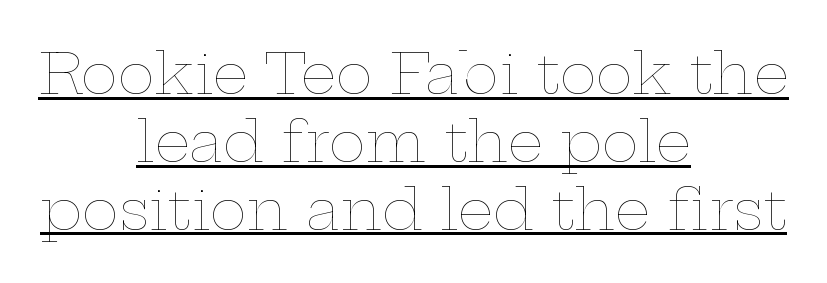
The image shows 56 px thin, wide type, upright; set centered, line spacing 1.21x, normal letter spacing, underlined; low stroke contrast and a medium x-height.
